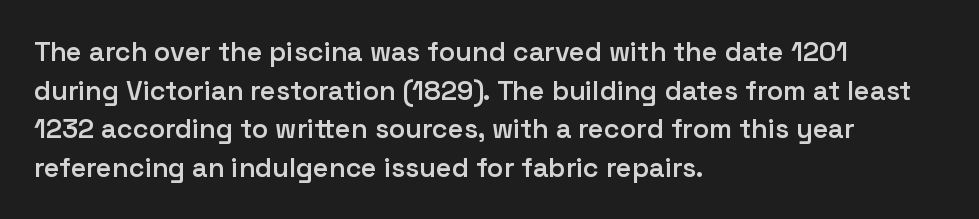
Q: Is the text bold? A: Semi-bold.
Q: Is the text italic (slanted)? A: No, it is upright.
Q: Is the text underlined? A: No.
Q: How is the paragraph aligned? A: Left-aligned.
Q: Is the spacing between letters normal or unusually wide? A: Normal.
Q: Is the spacing between lines tight, normal or loose? A: Normal.
